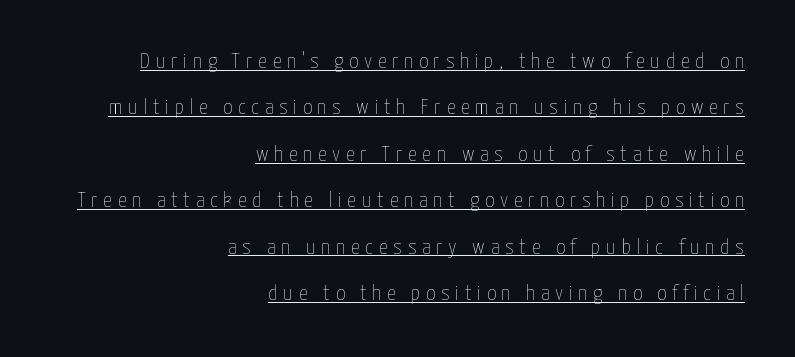
{"italic": "no", "bold": "no", "underline": "yes", "align": "right", "line_spacing": "loose", "line_spacing_ratio": 2.11, "letter_spacing": "wide", "letter_spacing_em": 0.26, "glyph_px": 22}
